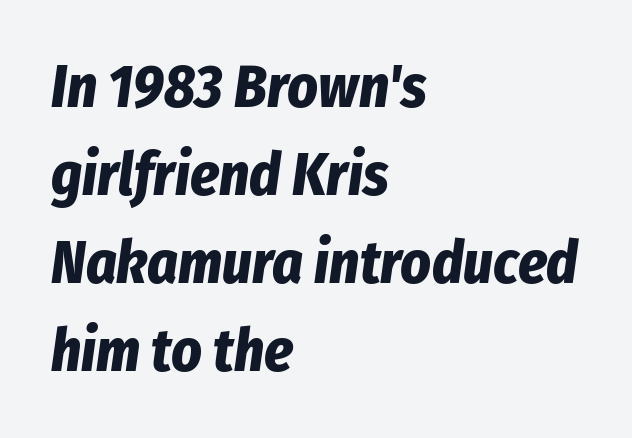
{"italic": "yes", "lean": "right", "slant_degrees": 8, "bold": "yes", "weight": "bold", "width": "condensed", "stroke_contrast": "low", "x_height": "medium", "monospaced": "no", "underline": "no", "align": "left", "line_spacing": "normal", "line_spacing_ratio": 1.49, "letter_spacing": "normal", "letter_spacing_em": 0.0, "glyph_px": 59}
